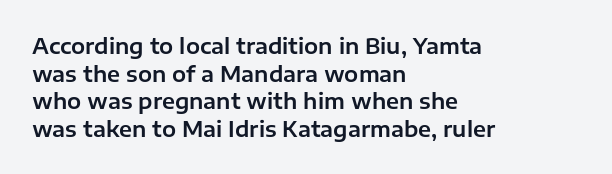
{"italic": "no", "underline": "no", "align": "left", "line_spacing": "normal", "line_spacing_ratio": 1.31, "letter_spacing": "normal", "letter_spacing_em": 0.0, "glyph_px": 21}
